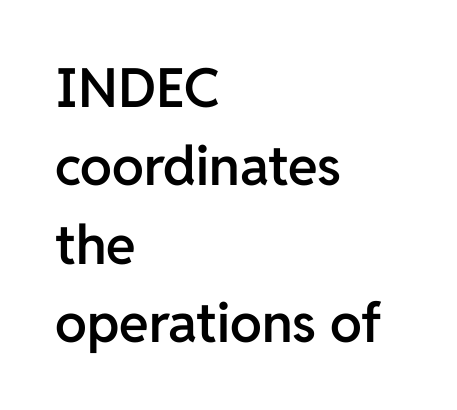
{"serif": "no", "italic": "no", "bold": "semi", "weight": "semibold", "width": "normal", "stroke_contrast": "low", "x_height": "medium", "monospaced": "no", "underline": "no", "align": "left", "line_spacing": "normal", "line_spacing_ratio": 1.45, "letter_spacing": "normal", "letter_spacing_em": 0.0, "glyph_px": 54}
